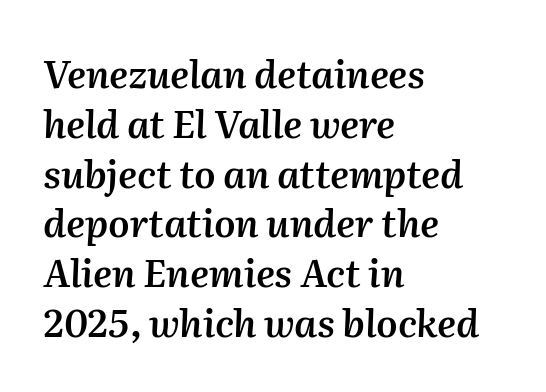
{"italic": "yes", "lean": "right", "slant_degrees": 2, "bold": "semi", "weight": "semibold", "width": "normal", "stroke_contrast": "medium", "x_height": "medium", "monospaced": "no", "underline": "no", "align": "left", "line_spacing": "normal", "line_spacing_ratio": 1.31, "letter_spacing": "normal", "letter_spacing_em": 0.0, "glyph_px": 38}
